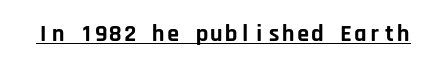
{"italic": "no", "bold": "yes", "underline": "yes", "letter_spacing": "normal", "letter_spacing_em": 0.0, "glyph_px": 24}
